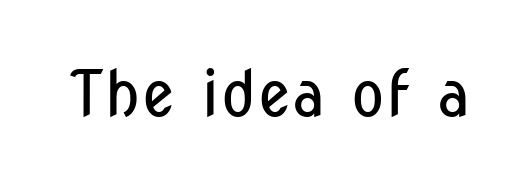
Q: Is the text bold? A: No.
Q: Is the text italic (slanted)? A: No, it is upright.
Q: Is the typeface a serif or a sans-serif typeface? A: Sans-serif.
Q: Is the text underlined? A: No.
Q: Is the spacing between letters normal or unusually wide? A: Normal.
Q: Width (condensed, normal, or wide)? A: Condensed.
Q: Stroke contrast? A: Low.
Q: x-height? A: Medium.
Q: Monospaced? A: No.
